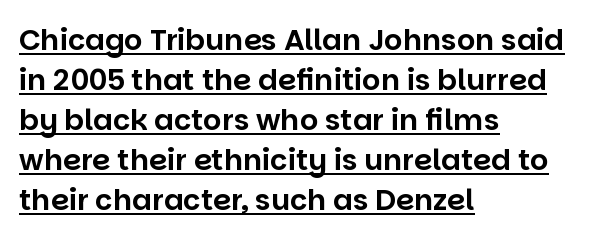
Caption: standard tracking, unaltered. Is the block centered? No — it sits flush against the left margin. The letters carry no serifs — their stems end cleanly without finishing strokes. Students, observe the line beneath the letters — that is underlining. This sample has the flowing, uneven cadence of proportional lettering.
